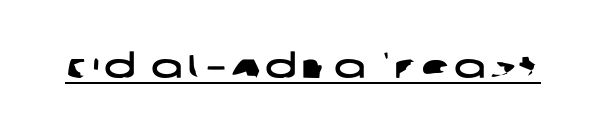
Q: Is the typeface a serif or a sans-serif typeface? A: Sans-serif.
Q: Is the text underlined? A: Yes.
Q: Width (condensed, normal, or wide)? A: Wide.
Q: Stroke contrast? A: Low.
Q: x-height? A: Large.
Q: Monospaced? A: No.
